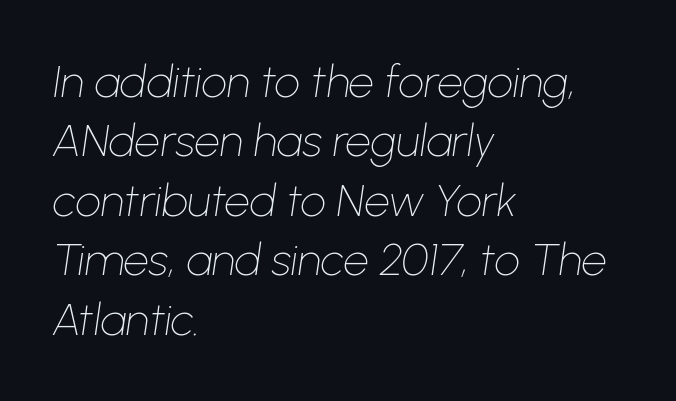
On a weight scale, this lands at 450 or below. Note the varied advance widths — an 'i' is clearly narrower than an 'm'. If you measured baseline to baseline, you'd find a middling distance. The text carries the slant typical of an italic or oblique font. Line starts are locked; line ends wander. Nobody drew a line under any word here.
